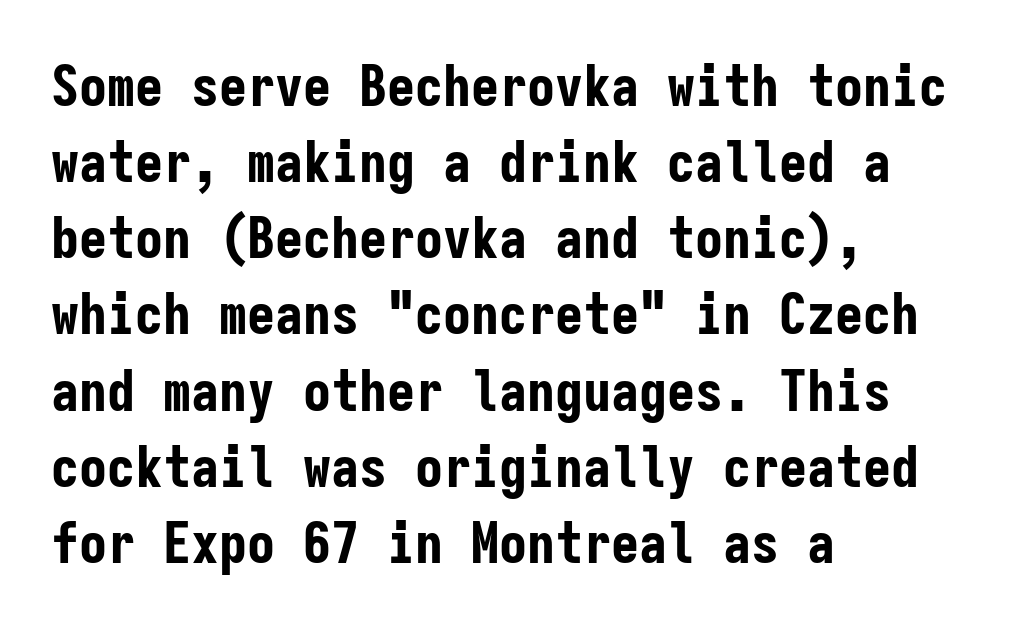
{"serif": "no", "italic": "no", "bold": "yes", "weight": "bold", "width": "condensed", "stroke_contrast": "low", "x_height": "medium", "monospaced": "yes", "underline": "no", "align": "left", "line_spacing": "normal", "line_spacing_ratio": 1.36, "letter_spacing": "normal", "letter_spacing_em": 0.0, "glyph_px": 56}
